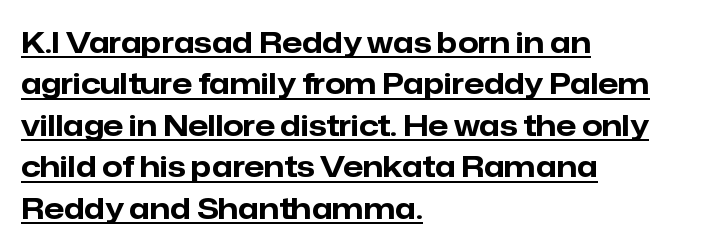
Q: Is the text bold? A: Yes.
Q: Is the text italic (slanted)? A: No, it is upright.
Q: Is the typeface a serif or a sans-serif typeface? A: Sans-serif.
Q: Is the text underlined? A: Yes.
Q: How is the paragraph aligned? A: Left-aligned.
Q: Is the spacing between letters normal or unusually wide? A: Normal.
Q: Is the spacing between lines tight, normal or loose? A: Normal.
Q: Width (condensed, normal, or wide)? A: Normal.
Q: Stroke contrast? A: Low.
Q: x-height? A: Medium.
Q: Monospaced? A: No.
